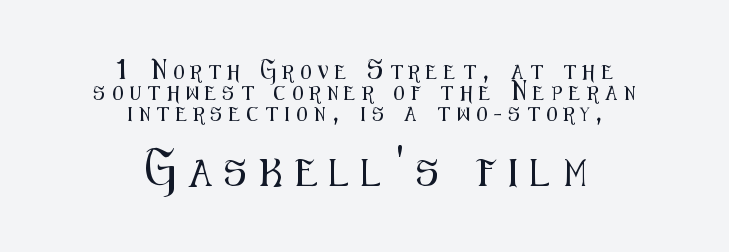
One glance says typical: line gaps are just what's usual. Typeset on center — no edge is straight. This rendering widens character spacing well past its baseline value. Do the letters lean? They stand straight.
